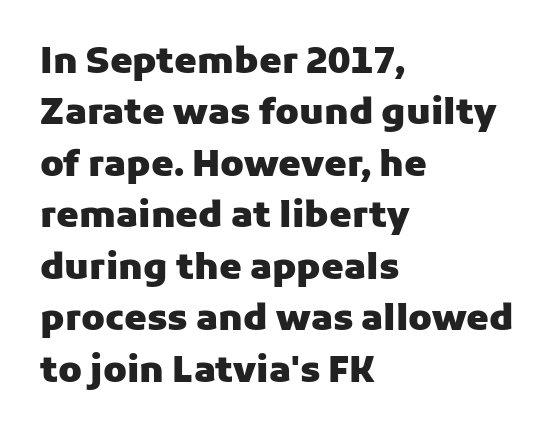
The passage shown has conventional tracking throughout. Spacing verdict: proportional, widths tailored to each character. These lines are set flush left with a ragged right edge. Examine the stroke ends and you'll find no serifs. Do the letters lean? They stand straight. The block of text has a typical density, with ordinary space between rows.
